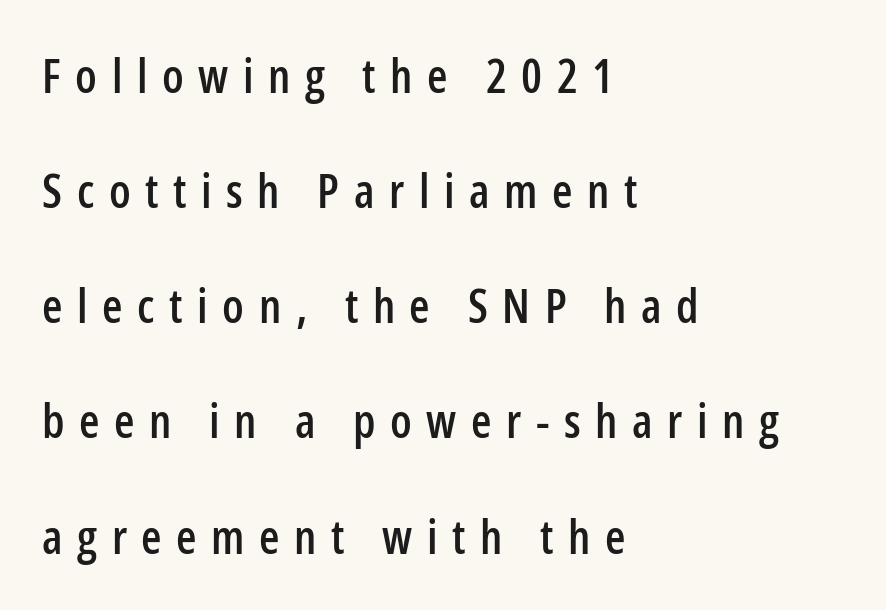
Q: Is the text italic (slanted)? A: No, it is upright.
Q: Is the typeface a serif or a sans-serif typeface? A: Sans-serif.
Q: Is the text underlined? A: No.
Q: How is the paragraph aligned? A: Left-aligned.
Q: Is the spacing between letters normal or unusually wide? A: Unusually wide.
Q: Is the spacing between lines tight, normal or loose? A: Loose.
Q: Width (condensed, normal, or wide)? A: Condensed.
Q: Stroke contrast? A: Low.
Q: x-height? A: Medium.
Q: Monospaced? A: No.
